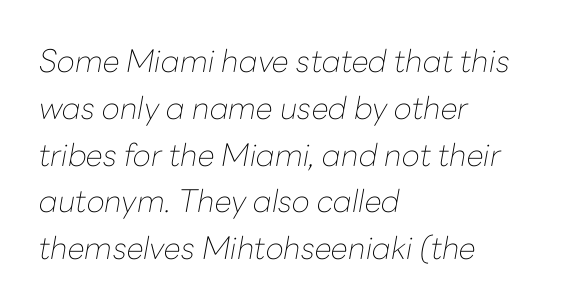
Q: Is the text bold? A: No.
Q: Is the text italic (slanted)? A: Yes, it leans right by about 10 degrees.
Q: Is the text underlined? A: No.
Q: How is the paragraph aligned? A: Left-aligned.
Q: Is the spacing between letters normal or unusually wide? A: Normal.
Q: Is the spacing between lines tight, normal or loose? A: Normal.
Q: Width (condensed, normal, or wide)? A: Normal.
Q: Stroke contrast? A: Low.
Q: x-height? A: Medium.
Q: Monospaced? A: No.
